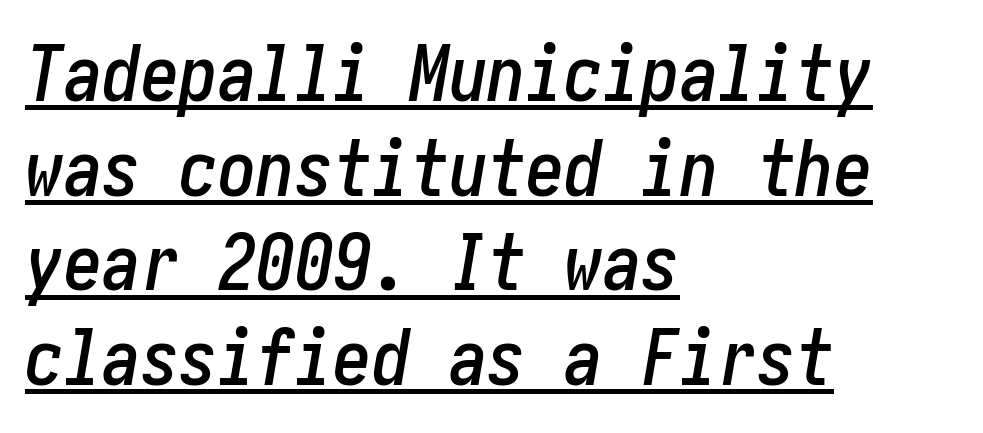
Q: Is the text italic (slanted)? A: Yes, it leans right by about 10 degrees.
Q: Is the text underlined? A: Yes.
Q: How is the paragraph aligned? A: Left-aligned.
Q: Is the spacing between letters normal or unusually wide? A: Normal.
Q: Width (condensed, normal, or wide)? A: Condensed.
Q: Stroke contrast? A: Low.
Q: x-height? A: Medium.
